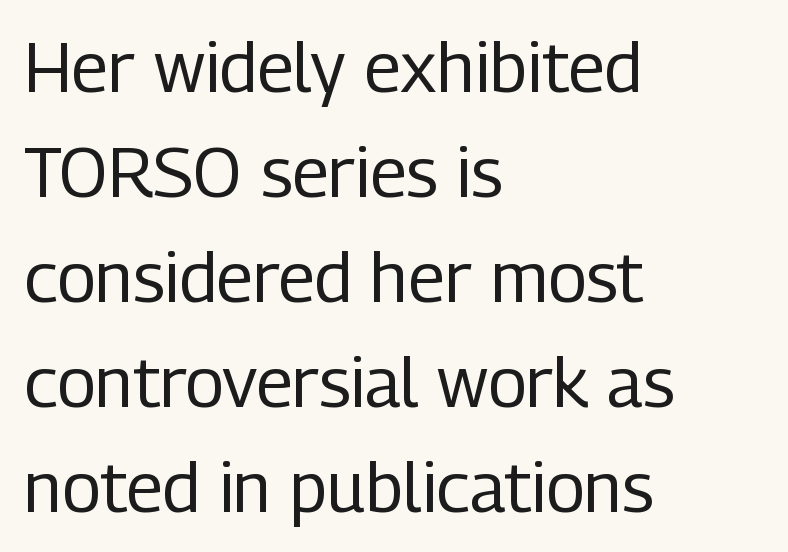
{"serif": "no", "italic": "no", "bold": "no", "weight": "regular", "width": "condensed", "stroke_contrast": "low", "x_height": "medium", "monospaced": "no", "underline": "no", "align": "left", "line_spacing": "normal", "line_spacing_ratio": 1.5, "letter_spacing": "normal", "letter_spacing_em": 0.0, "glyph_px": 70}
